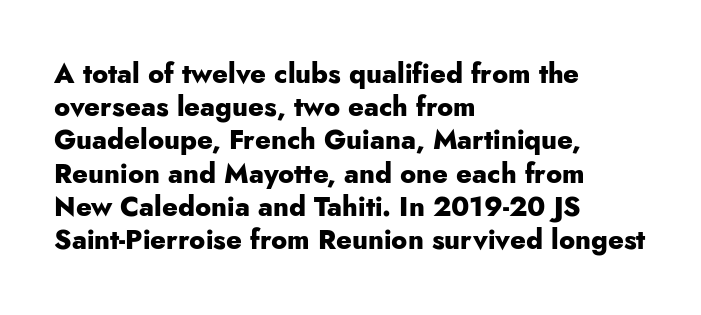
The image shows 27 px bold type, upright; set left-aligned, line spacing 1.23x, normal letter spacing, not underlined.
